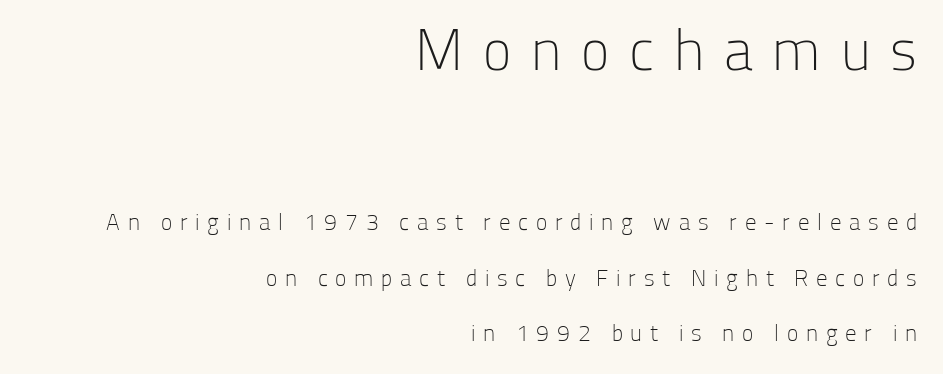
The image shows 58 px light sans-serif type, upright; set right-aligned, loose line spacing (2.41x), unusually wide letter spacing (+0.34 em), not underlined; the first (top) block is 2.52x larger; low stroke contrast and a medium x-height.
